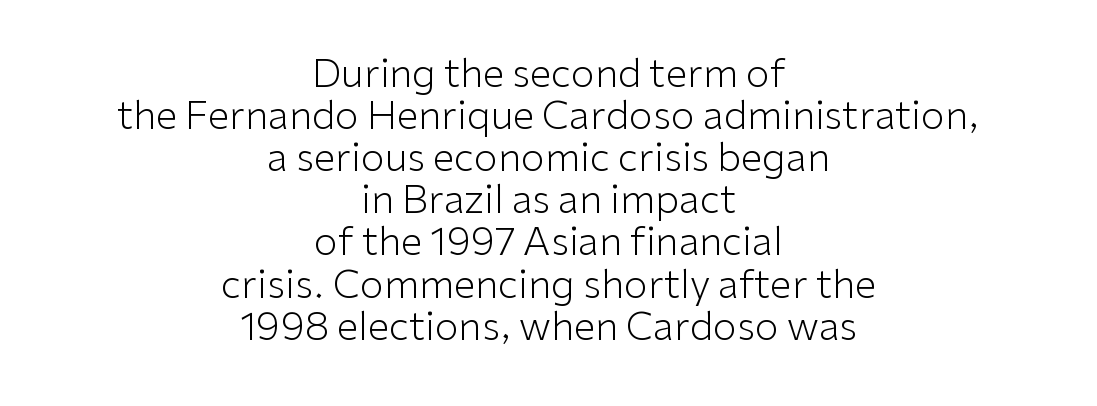
{"serif": "no", "italic": "no", "bold": "no", "weight": "light", "width": "normal", "stroke_contrast": "low", "x_height": "medium", "monospaced": "no", "underline": "no", "align": "center", "line_spacing": "tight", "line_spacing_ratio": 1.08, "letter_spacing": "normal", "letter_spacing_em": 0.0, "glyph_px": 39}
